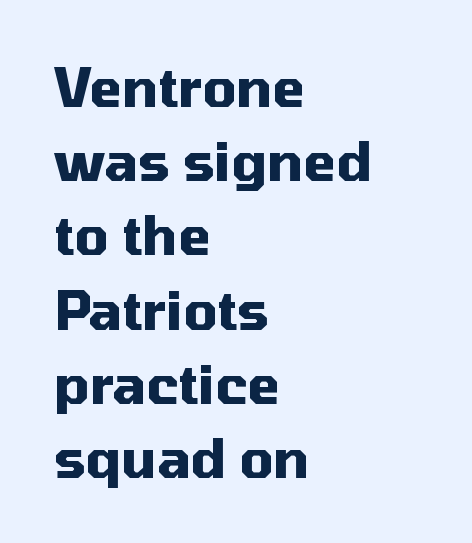
{"serif": "no", "italic": "no", "bold": "yes", "weight": "heavy", "width": "normal", "stroke_contrast": "medium", "x_height": "medium", "monospaced": "no", "underline": "no", "align": "left", "line_spacing": "normal", "line_spacing_ratio": 1.4, "letter_spacing": "normal", "letter_spacing_em": 0.0, "glyph_px": 53}
